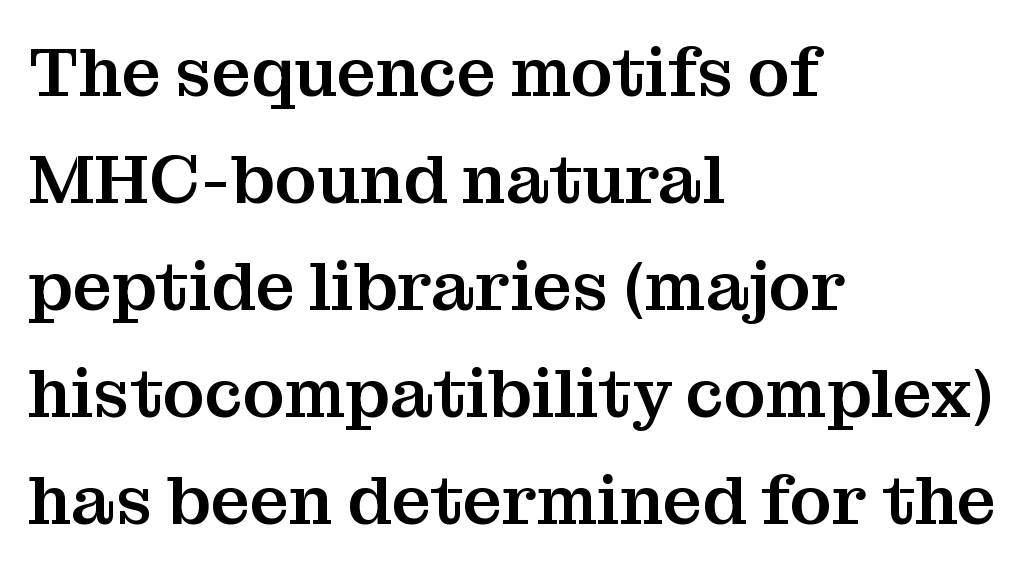
Quick note: underline off. You can tell it's not italic because the verticals are truly vertical. A student would call this left alignment; a typographer would say flush left, rag right. The letters sit at their default tracking, neither squeezed nor spread.
